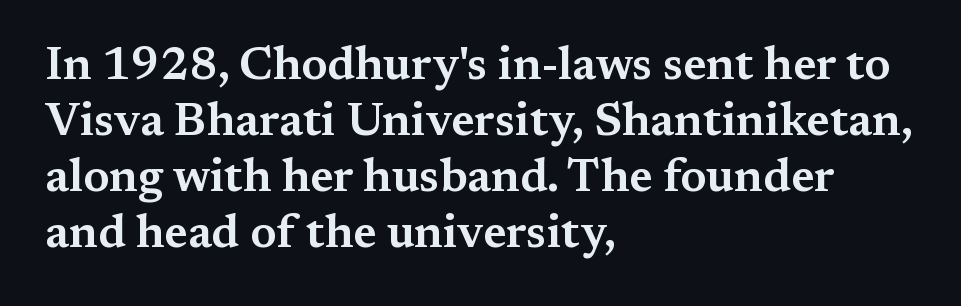
{"serif": "yes", "italic": "no", "width": "wide", "stroke_contrast": "medium", "x_height": "medium", "monospaced": "no", "underline": "no", "align": "left", "line_spacing_ratio": 1.22, "letter_spacing": "normal", "letter_spacing_em": 0.0, "glyph_px": 46}
